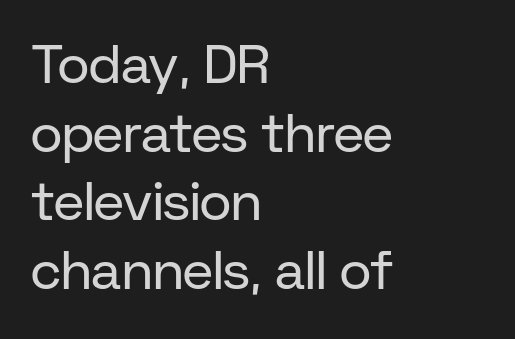
Heaviness? Minimal to ordinary, like unemphasized prose. Designer's note — italics off, roman on. Normally led — the rows are evenly, conventionally spaced. If you drew a ruler down the left edge, every line would touch it.
